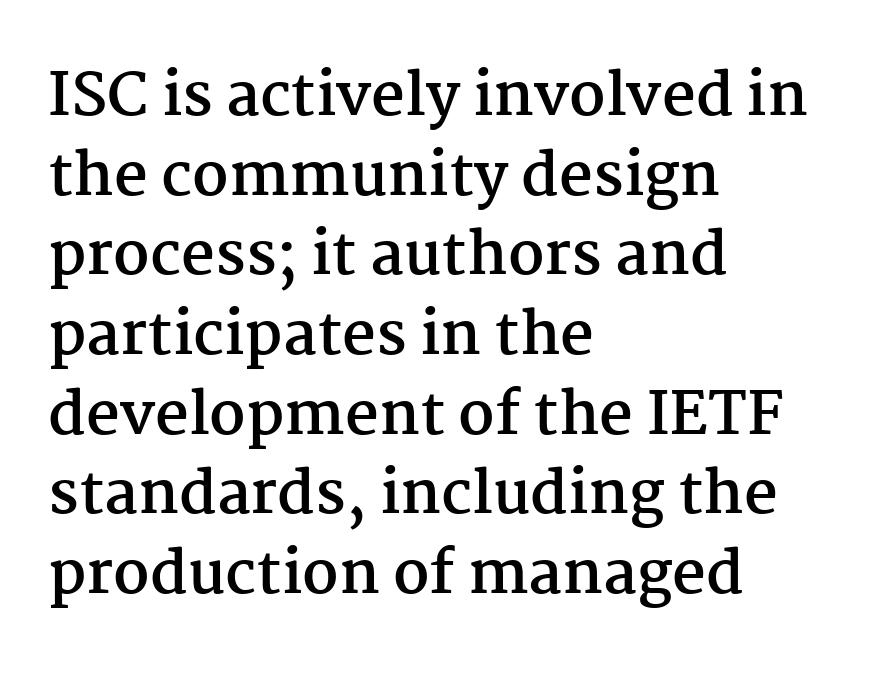
The image shows 59 px semibold serif type, upright; set left-aligned, normal line spacing (1.35x), normal letter spacing, not underlined; medium stroke contrast and a medium x-height.
